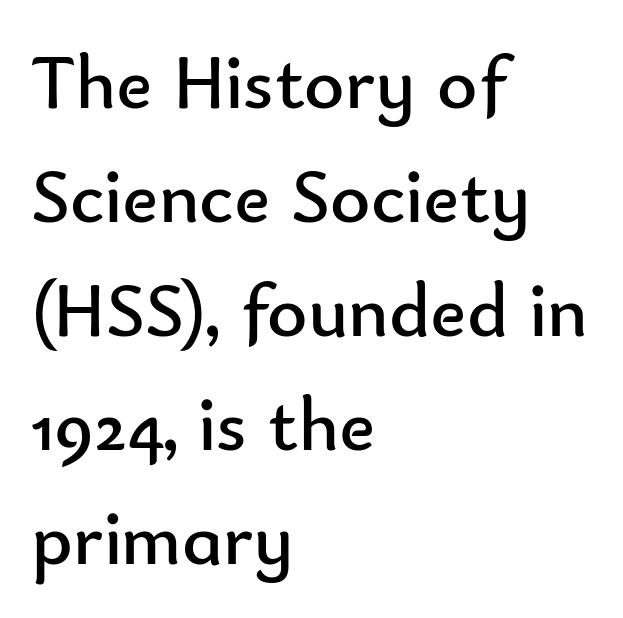
Q: Is the text bold? A: No.
Q: Is the text italic (slanted)? A: No, it is upright.
Q: Is the typeface a serif or a sans-serif typeface? A: Sans-serif.
Q: Is the text underlined? A: No.
Q: How is the paragraph aligned? A: Left-aligned.
Q: Is the spacing between letters normal or unusually wide? A: Normal.
Q: Is the spacing between lines tight, normal or loose? A: Normal.
Q: Width (condensed, normal, or wide)? A: Normal.
Q: Stroke contrast? A: Low.
Q: x-height? A: Small.
Q: Monospaced? A: No.
